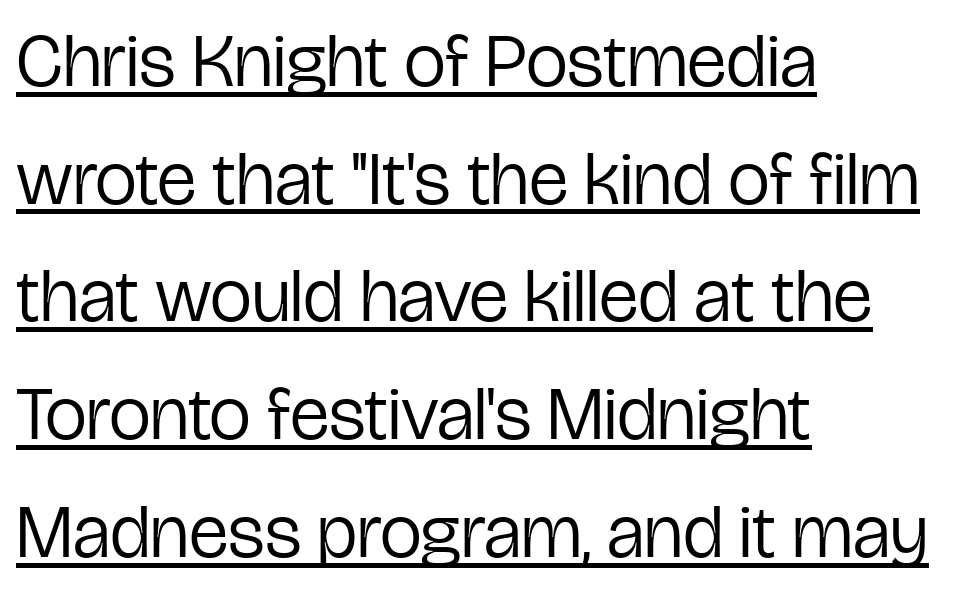
Q: Is the text bold? A: No.
Q: Is the text italic (slanted)? A: No, it is upright.
Q: Is the typeface a serif or a sans-serif typeface? A: Sans-serif.
Q: Is the text underlined? A: Yes.
Q: How is the paragraph aligned? A: Left-aligned.
Q: Is the spacing between letters normal or unusually wide? A: Normal.
Q: Is the spacing between lines tight, normal or loose? A: Normal.
Q: Width (condensed, normal, or wide)? A: Condensed.
Q: Stroke contrast? A: Low.
Q: x-height? A: Medium.
Q: Monospaced? A: No.
